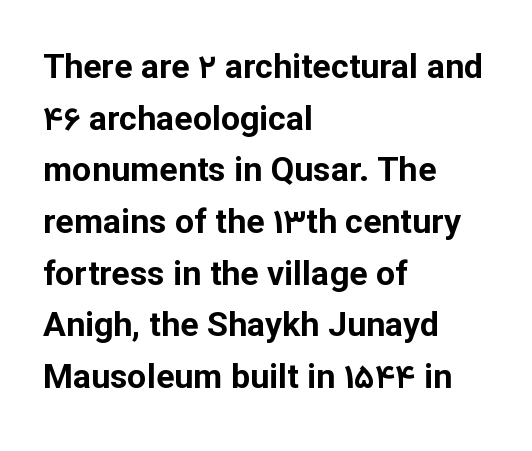
The image shows 34 px bold sans-serif type, upright; set left-aligned, normal line spacing (1.52x), normal letter spacing, not underlined; low stroke contrast and a medium x-height.
